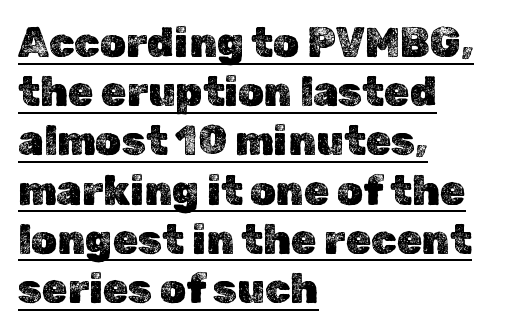
The image shows 41 px text type, upright; set left-aligned, line spacing 1.2x, normal letter spacing, underlined; a medium x-height.
